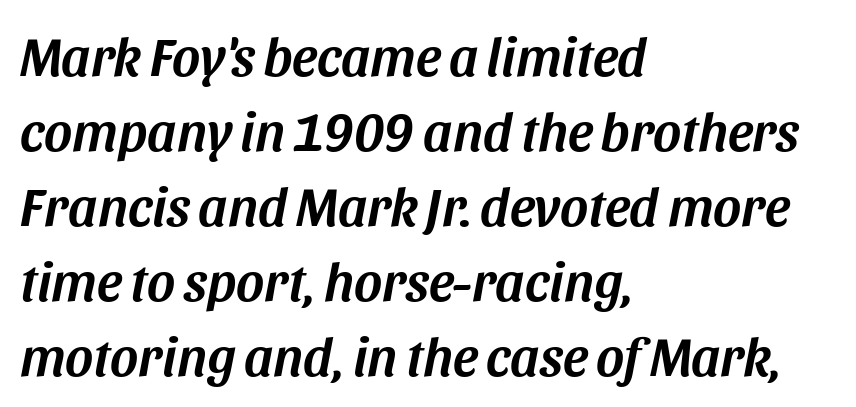
{"italic": "yes", "lean": "right", "slant_degrees": 11, "width": "normal", "stroke_contrast": "medium", "x_height": "large", "monospaced": "no", "underline": "no", "align": "left", "line_spacing": "normal", "line_spacing_ratio": 1.39, "letter_spacing": "normal", "letter_spacing_em": 0.0, "glyph_px": 54}
